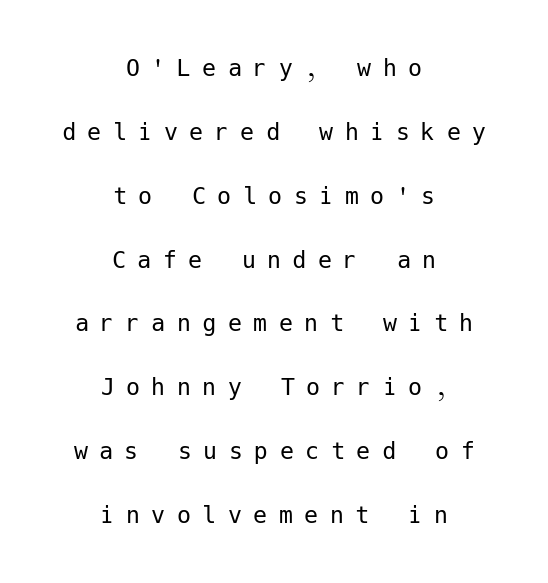
The image shows 28 px regular-weight sans-serif type, upright; set centered, loose line spacing (2.28x), unusually wide letter spacing (+0.41 em), not underlined; low stroke contrast and a medium x-height.
